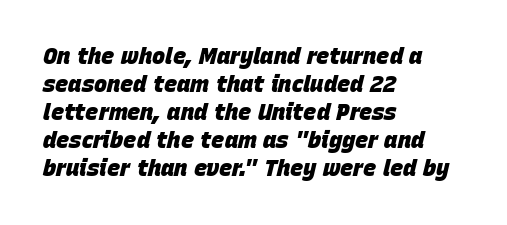
Q: Is the text bold? A: Yes.
Q: Is the text italic (slanted)? A: Yes, it leans right by about 15 degrees.
Q: Is the text underlined? A: No.
Q: How is the paragraph aligned? A: Left-aligned.
Q: Is the spacing between letters normal or unusually wide? A: Normal.
Q: Is the spacing between lines tight, normal or loose? A: Normal.
